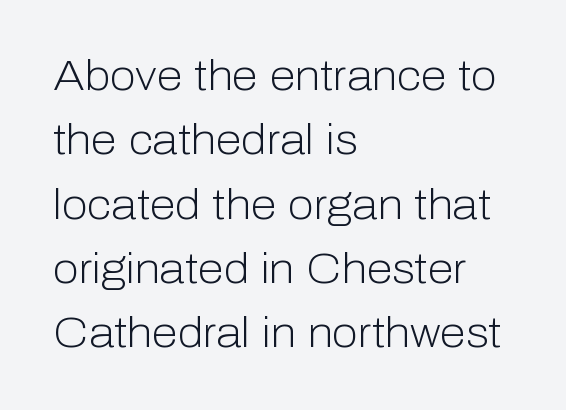
{"serif": "no", "italic": "no", "bold": "no", "weight": "light", "width": "normal", "stroke_contrast": "low", "x_height": "medium", "monospaced": "no", "underline": "no", "align": "left", "line_spacing": "normal", "line_spacing_ratio": 1.53, "letter_spacing": "normal", "letter_spacing_em": 0.0, "glyph_px": 42}
